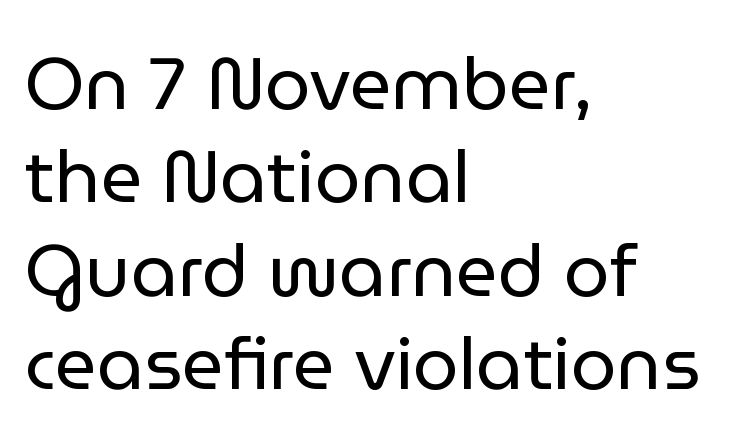
The image shows 73 px regular-weight sans-serif type, upright; set left-aligned, normal line spacing (1.28x), normal letter spacing, not underlined; low stroke contrast and a medium x-height.
